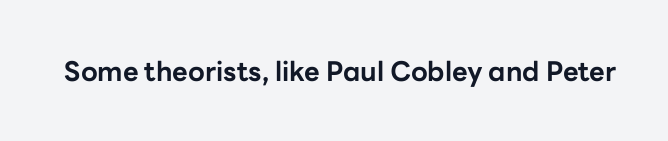
Q: Is the text bold? A: Yes.
Q: Is the text italic (slanted)? A: No, it is upright.
Q: Is the text underlined? A: No.
Q: Is the spacing between letters normal or unusually wide? A: Normal.
